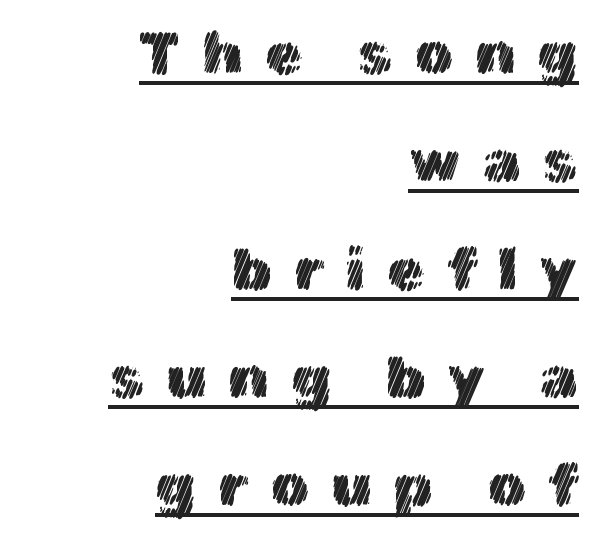
Q: Is the text italic (slanted)? A: No, it is upright.
Q: Is the text underlined? A: Yes.
Q: How is the paragraph aligned? A: Right-aligned.
Q: Is the spacing between letters normal or unusually wide? A: Unusually wide.
Q: Width (condensed, normal, or wide)? A: Normal.
Q: x-height? A: Medium.
Q: Monospaced? A: No.
